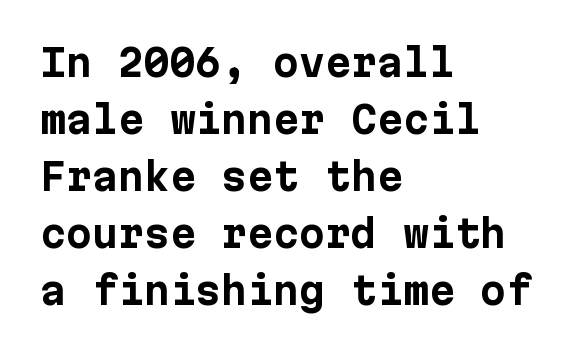
Students, observe: this is what conventionally led text looks like. The font's upright variant was chosen for this text. Strong, thick strokes mark this as bold type. This sample uses a sans-serif face. The letters sit at their default tracking, neither squeezed nor spread.
